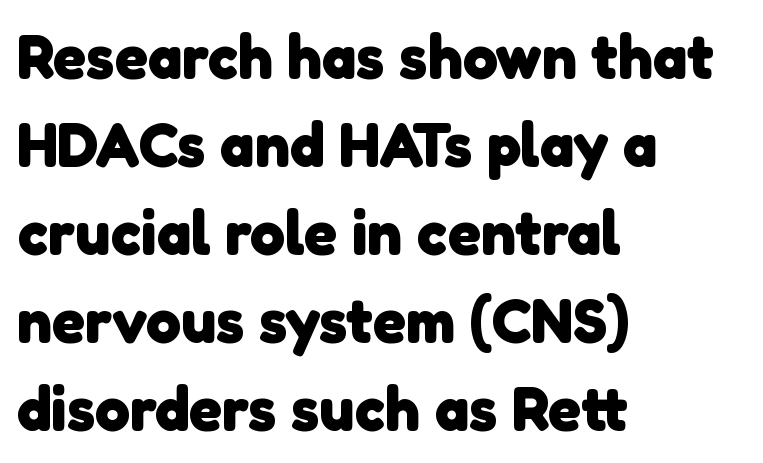
The image shows 62 px heavy sans-serif type; set left-aligned, normal line spacing (1.42x), normal letter spacing, not underlined; low stroke contrast and a medium x-height.
